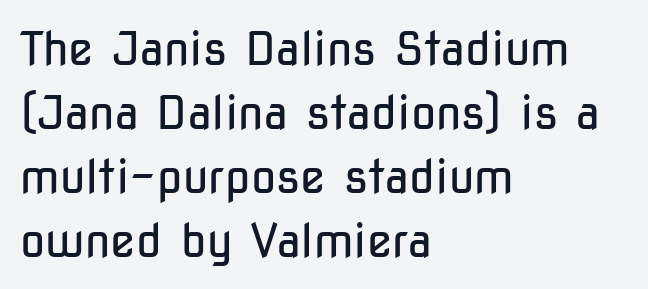
The image shows 46 px regular-weight, condensed sans-serif type, upright; set left-aligned, normal line spacing (1.39x), normal letter spacing, not underlined; low stroke contrast and a medium x-height.
